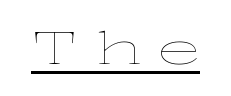
Unbolded letterforms with no extra heft. Looks like regular typesetting: each glyph gets only the width it needs. What decoration does the sample have? An underline. Notice how the stems are strictly vertical — no italics here. The rendering inserts visible extra space after every character.
